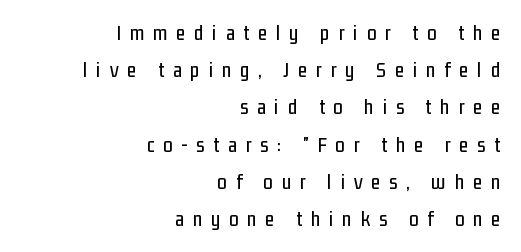
{"italic": "no", "underline": "no", "align": "right", "line_spacing_ratio": 1.77, "letter_spacing": "wide", "letter_spacing_em": 0.42, "glyph_px": 21}
